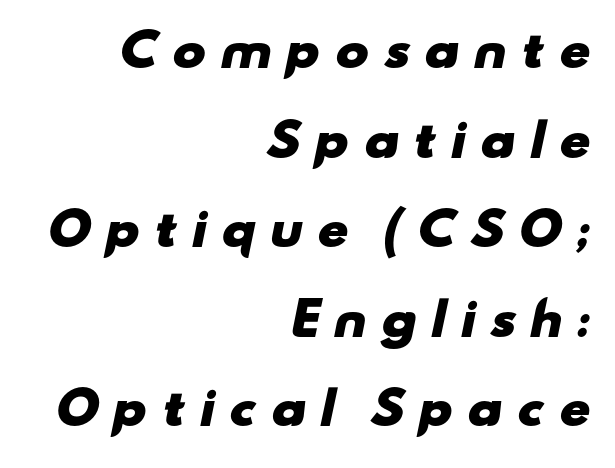
{"serif": "no", "bold": "yes", "weight": "heavy", "width": "wide", "stroke_contrast": "low", "x_height": "small", "monospaced": "no", "underline": "no", "align": "right", "line_spacing": "loose", "line_spacing_ratio": 1.99, "letter_spacing": "wide", "letter_spacing_em": 0.29, "glyph_px": 45}
